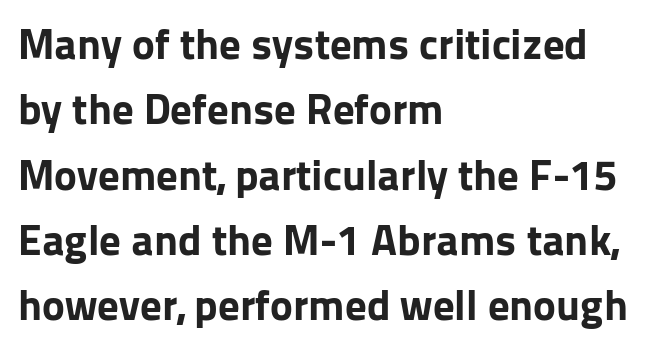
The image shows 43 px bold sans-serif type, upright; set left-aligned, normal line spacing (1.52x), normal letter spacing, not underlined; low stroke contrast and a medium x-height.
